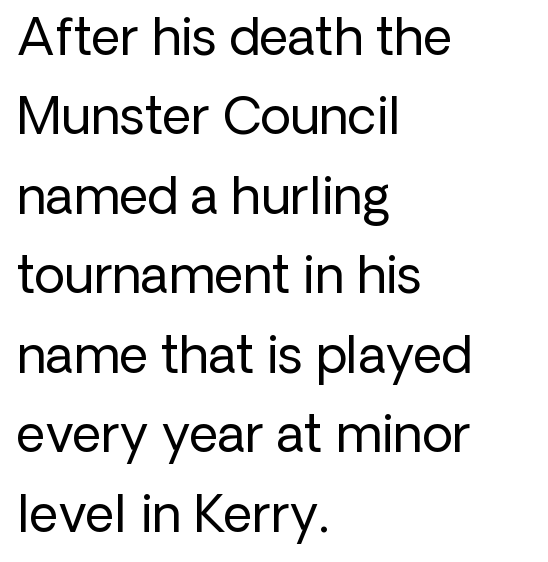
Q: Is the text bold? A: No.
Q: Is the text italic (slanted)? A: No, it is upright.
Q: Is the typeface a serif or a sans-serif typeface? A: Sans-serif.
Q: Is the text underlined? A: No.
Q: How is the paragraph aligned? A: Left-aligned.
Q: Is the spacing between letters normal or unusually wide? A: Normal.
Q: Is the spacing between lines tight, normal or loose? A: Normal.
Q: Width (condensed, normal, or wide)? A: Normal.
Q: Stroke contrast? A: Low.
Q: x-height? A: Medium.
Q: Monospaced? A: No.
